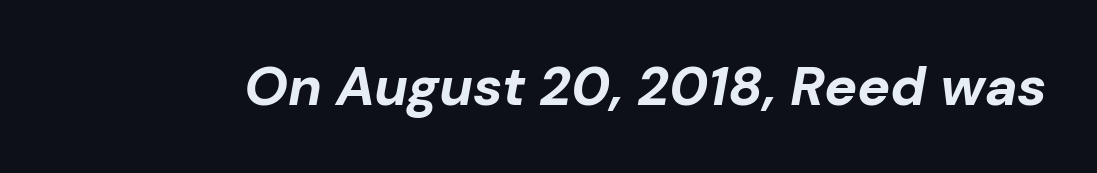
{"italic": "yes", "lean": "right", "slant_degrees": 10, "bold": "yes", "weight": "bold", "width": "normal", "stroke_contrast": "low", "x_height": "medium", "monospaced": "no", "underline": "no", "letter_spacing": "normal", "letter_spacing_em": 0.0, "glyph_px": 55}
